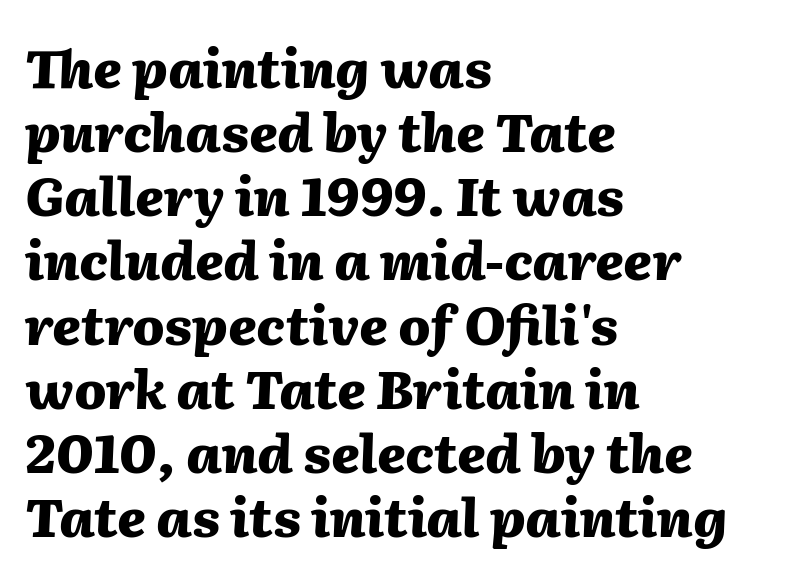
The image shows 53 px heavy type, italic (leaning right); set left-aligned, line spacing 1.21x, normal letter spacing, not underlined; medium stroke contrast and a medium x-height.
